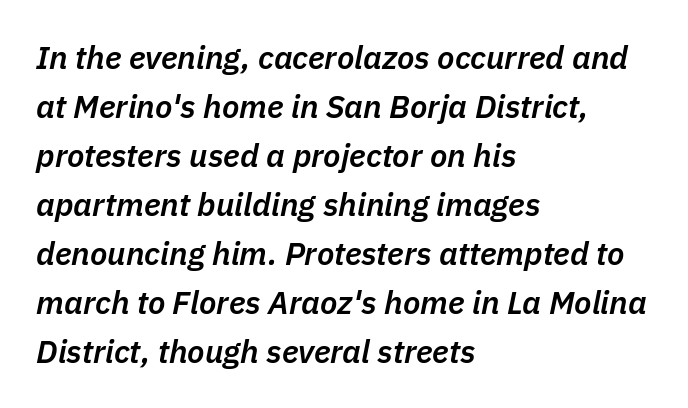
All the whitespace from short lines collects on the right. Observe the ordinary spacing: letters are neighbours, not strangers. The font is running at a semibold setting, under full bold. An italicized treatment has been applied to the whole sample. Looks like regular typesetting: each glyph gets only the width it needs. Successive baselines arrive at the customary interval.
